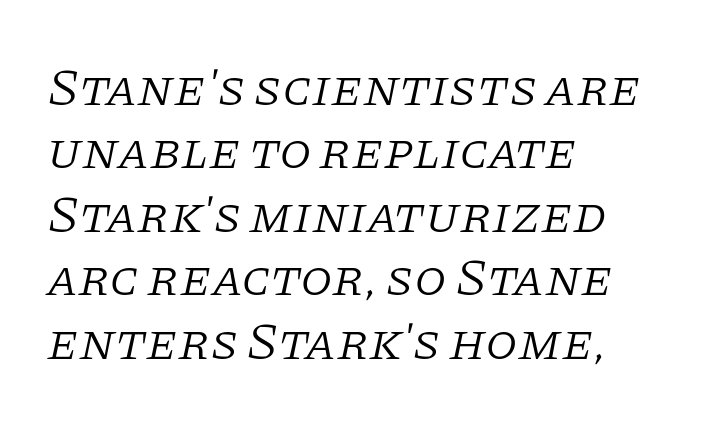
{"serif": "yes", "italic": "yes", "lean": "right", "slant_degrees": 11, "bold": "no", "weight": "light", "width": "normal", "stroke_contrast": "low", "x_height": "large", "monospaced": "no", "underline": "no", "align": "left", "line_spacing_ratio": 1.22, "letter_spacing": "normal", "letter_spacing_em": 0.0, "glyph_px": 52}
